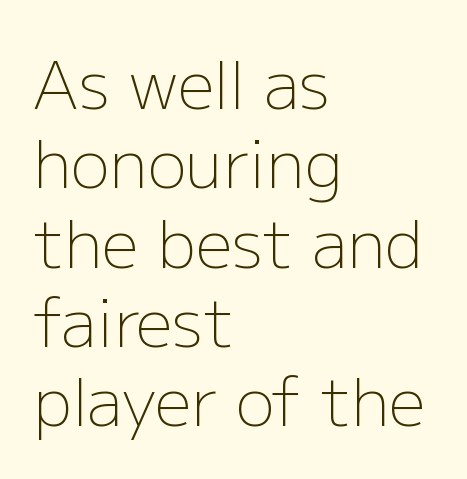
Q: Is the text bold? A: No.
Q: Is the text italic (slanted)? A: No, it is upright.
Q: Is the typeface a serif or a sans-serif typeface? A: Sans-serif.
Q: Is the text underlined? A: No.
Q: How is the paragraph aligned? A: Left-aligned.
Q: Is the spacing between letters normal or unusually wide? A: Normal.
Q: Width (condensed, normal, or wide)? A: Normal.
Q: Stroke contrast? A: Low.
Q: x-height? A: Medium.
Q: Monospaced? A: No.
